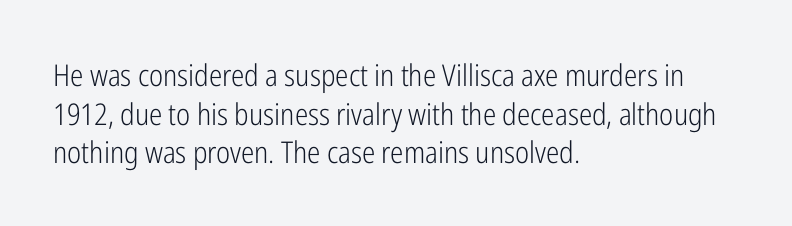
Q: Is the text bold? A: No.
Q: Is the text italic (slanted)? A: No, it is upright.
Q: Is the typeface a serif or a sans-serif typeface? A: Sans-serif.
Q: Is the text underlined? A: No.
Q: How is the paragraph aligned? A: Left-aligned.
Q: Is the spacing between letters normal or unusually wide? A: Normal.
Q: Is the spacing between lines tight, normal or loose? A: Normal.
Q: Width (condensed, normal, or wide)? A: Condensed.
Q: Stroke contrast? A: Low.
Q: x-height? A: Medium.
Q: Monospaced? A: No.
